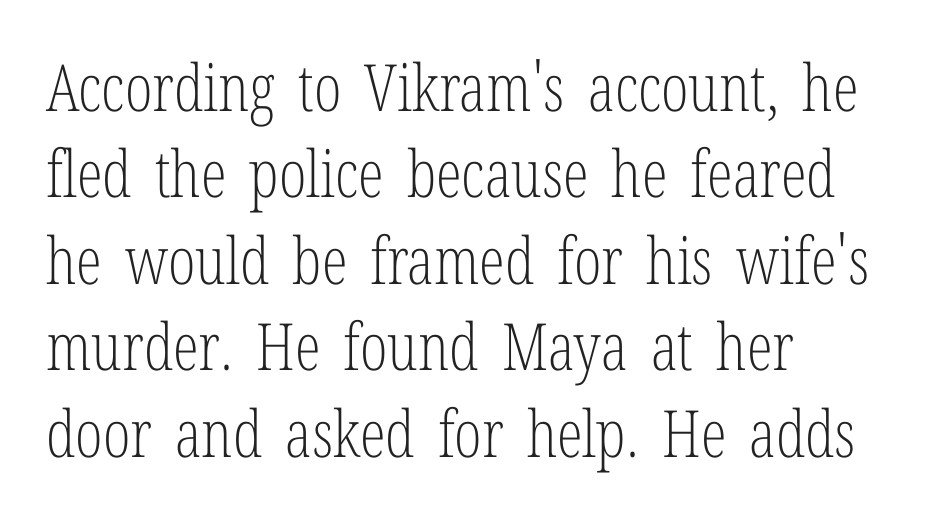
Horizontally, the lines are justified to the leading edge only. Font category for this specimen: serif. If you measured baseline to baseline, you'd find a middling distance. Descenders hang freely into open space. Every stem runs plumb, perpendicular to the baseline.
